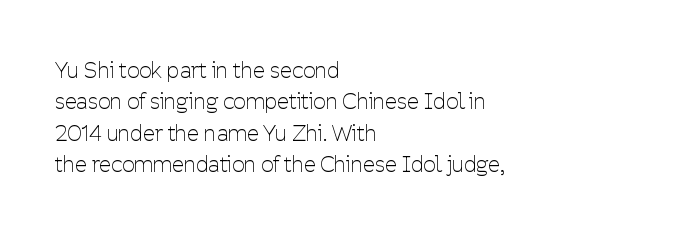
The image shows 22 px text type, upright; set left-aligned, normal line spacing (1.43x), normal letter spacing, not underlined.
